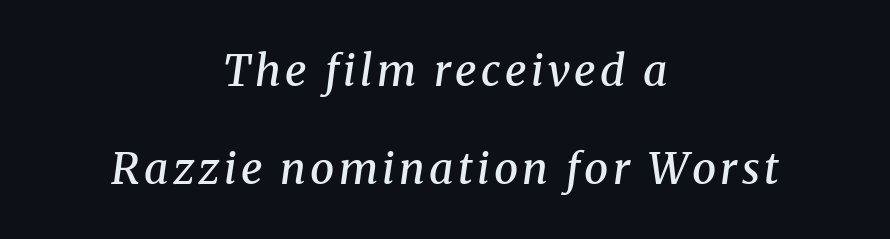
The text block is weighted toward neither margin, spreading evenly from the middle. Character widths vary here, with narrow letters taking less room than wide ones. Slant detected: the letters are inclined. In terms of weight, the rendering is demibold, just under bold.
